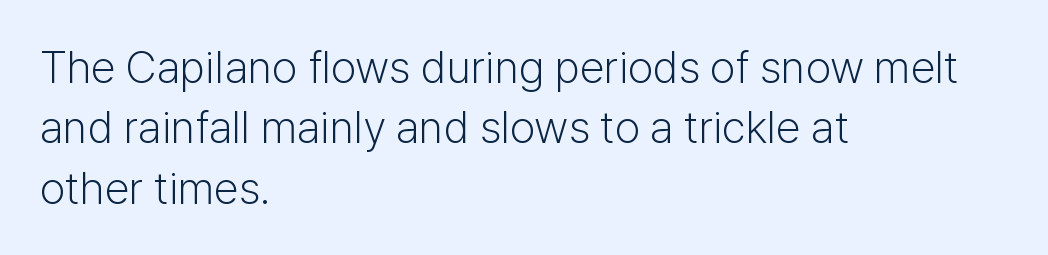
{"serif": "no", "italic": "no", "bold": "no", "weight": "light", "width": "normal", "stroke_contrast": "low", "x_height": "medium", "monospaced": "no", "underline": "no", "align": "left", "line_spacing": "normal", "line_spacing_ratio": 1.34, "letter_spacing": "normal", "letter_spacing_em": 0.0, "glyph_px": 45}
